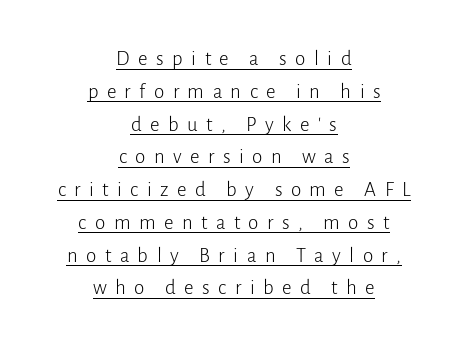
The image shows 21 px text type, upright; set centered, normal line spacing (1.56x), unusually wide letter spacing (+0.4 em), underlined.
